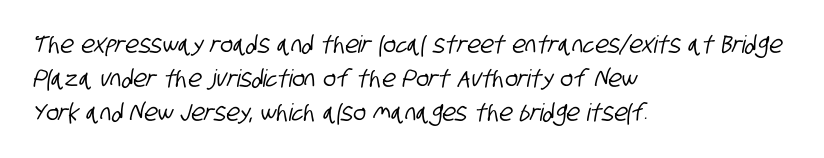
Successive baselines arrive at the customary interval. Caption: multi-line text, flush left, ragged right. Honestly, there is no underline to notice here at all. Letter spacing: default.
